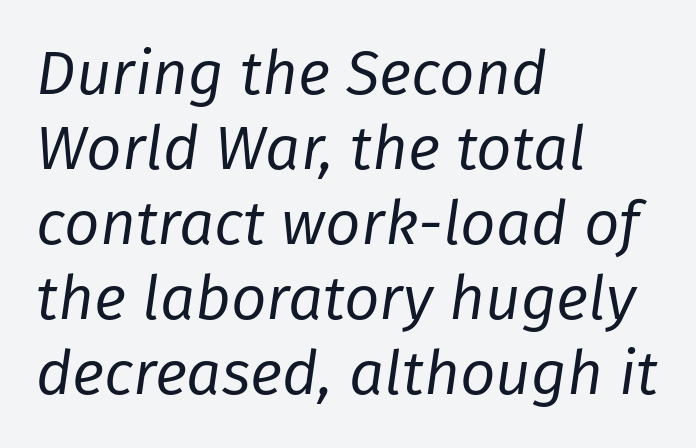
Observe the ordinary spacing: letters are neighbours, not strangers. A quiet, ordinary-to-light weight characterises the typeface. The text carries the slant typical of an italic or oblique font. Where is the straight margin? On the left. Beneath every word, the page is bare.
